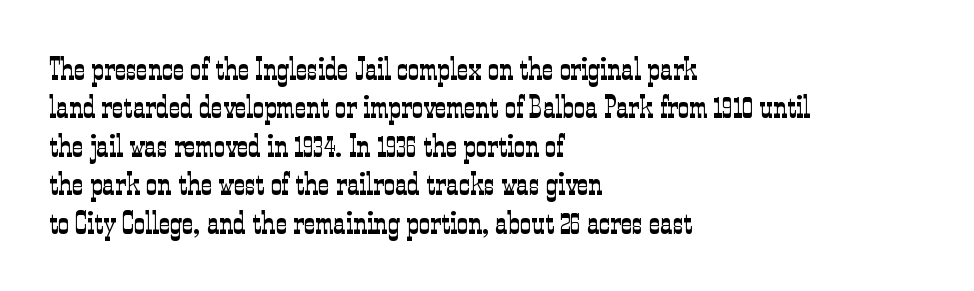
{"serif": "yes", "italic": "no", "bold": "no", "weight": "light", "width": "condensed", "stroke_contrast": "low", "x_height": "medium", "monospaced": "no", "underline": "no", "align": "left", "line_spacing_ratio": 1.24, "letter_spacing": "normal", "letter_spacing_em": 0.0, "glyph_px": 31}
